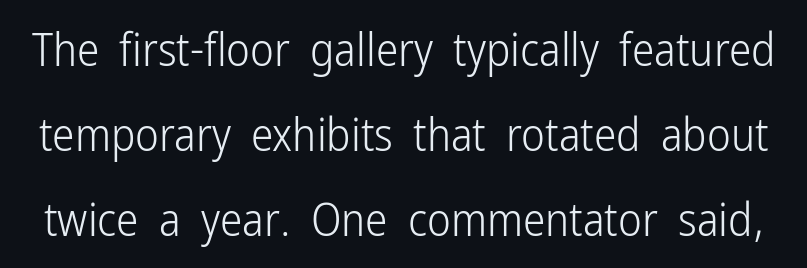
The image shows 45 px light, condensed sans-serif type, upright; set line spacing 1.89x, normal letter spacing, not underlined; low stroke contrast and a medium x-height.
